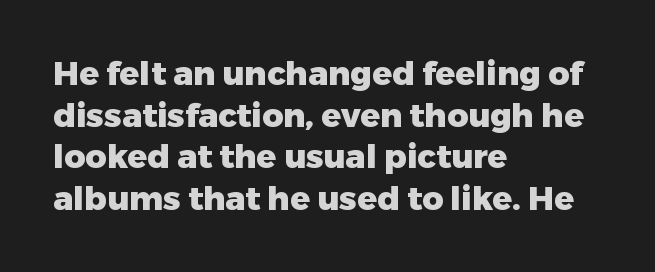
The space between consecutive lines is moderate. The face used here is rendered with its standard letterfit. Regarding serifs, this sample does without them. Style check: upright. Just letters on the line, the space beneath them empty. Does the weight exceed regular? Yes, all the way to bold.
